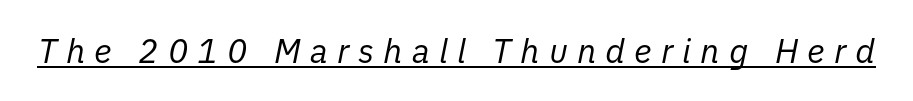
Caption: expanded tracking, letters set apart. Underlining? Definitely there. The letters advance in unequal steps, a hallmark of proportional type. Weight: in the light-to-regular range. Every character sits at an angle, as italics do.
